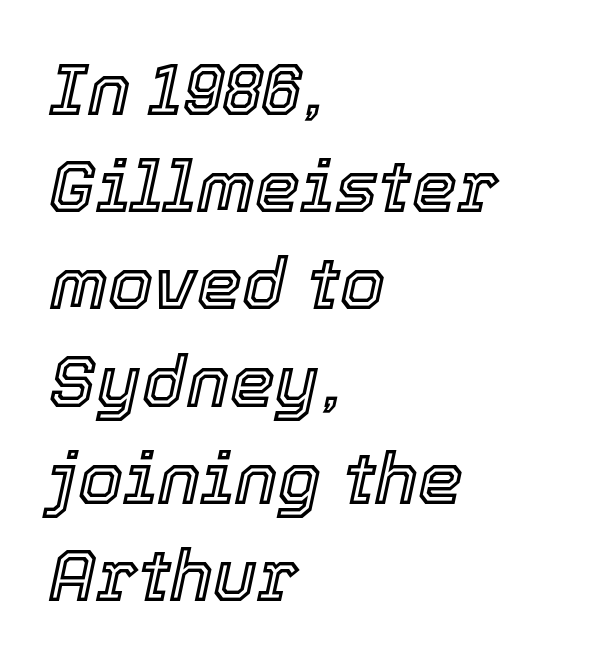
Line spacing here is normal. The face used here is proportionally spaced, like ordinary book or web type. Letters rest on an invisible, unmarked baseline. Tall strokes in this sample are angled rather than plumb. Left-aligned paragraph, ragged on the right. Default kerning and tracking; the words read as compact shapes.
